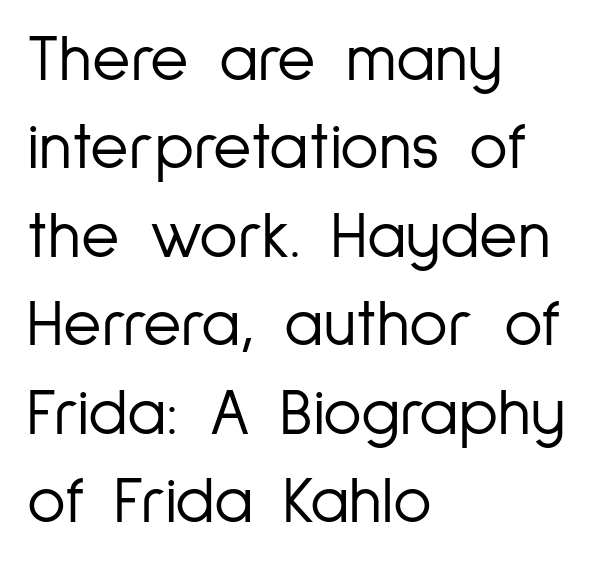
The image shows 66 px light, condensed sans-serif type, upright; set left-aligned, normal line spacing (1.34x), normal letter spacing, not underlined; low stroke contrast and a medium x-height.
